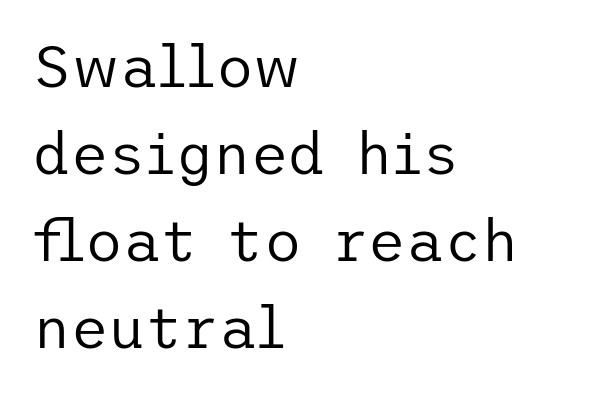
Each letter's strokes conclude bluntly, with no projecting serifs. Italic? Not at all — the glyphs are vertical. Words float on clear page, feet unadorned. The cut favours lightness, reaching ordinary text weight at its darkest. A typesetter would call this leading conventional body-copy spacing. Leftover space on each line is placed entirely after the last word.
